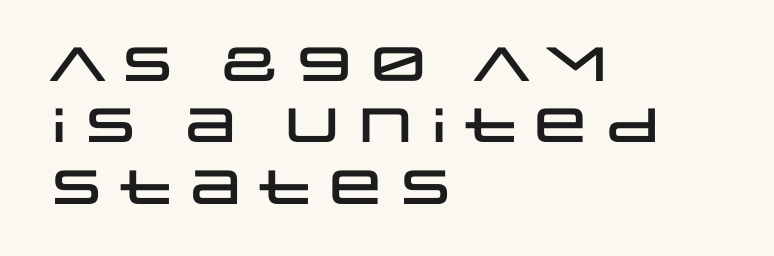
{"serif": "no", "italic": "no", "width": "wide", "stroke_contrast": "low", "x_height": "large", "monospaced": "no", "underline": "no", "align": "left", "line_spacing": "normal", "line_spacing_ratio": 1.28, "letter_spacing": "normal", "letter_spacing_em": 0.0, "glyph_px": 48}
